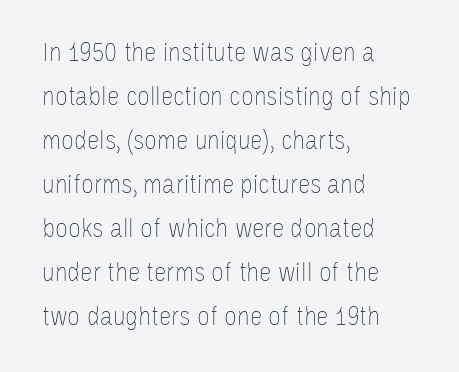
Q: Is the text bold? A: No.
Q: Is the text italic (slanted)? A: No, it is upright.
Q: Is the text underlined? A: No.
Q: How is the paragraph aligned? A: Left-aligned.
Q: Is the spacing between letters normal or unusually wide? A: Normal.
Q: Is the spacing between lines tight, normal or loose? A: Normal.
Q: Width (condensed, normal, or wide)? A: Condensed.
Q: Stroke contrast? A: Low.
Q: x-height? A: Large.
Q: Monospaced? A: No.
